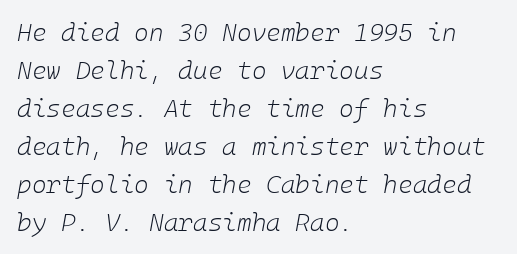
Q: Is the text bold? A: No.
Q: Is the text italic (slanted)? A: Yes, it leans right by about 10 degrees.
Q: Is the text underlined? A: No.
Q: How is the paragraph aligned? A: Left-aligned.
Q: Is the spacing between letters normal or unusually wide? A: Normal.
Q: Is the spacing between lines tight, normal or loose? A: Normal.
